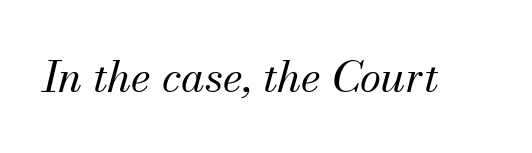
Q: Is the text bold? A: No.
Q: Is the text italic (slanted)? A: Yes, it leans right by about 13 degrees.
Q: Is the typeface a serif or a sans-serif typeface? A: Serif.
Q: Is the text underlined? A: No.
Q: Is the spacing between letters normal or unusually wide? A: Normal.
Q: Width (condensed, normal, or wide)? A: Normal.
Q: Stroke contrast? A: Medium.
Q: x-height? A: Small.
Q: Monospaced? A: No.
